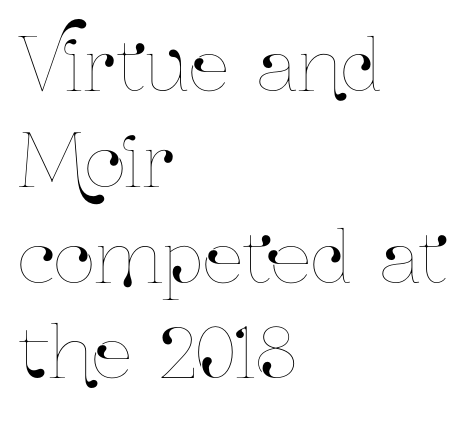
The image shows 72 px condensed type, upright; set left-aligned, normal line spacing (1.33x), normal letter spacing, not underlined; low stroke contrast and a medium x-height.
